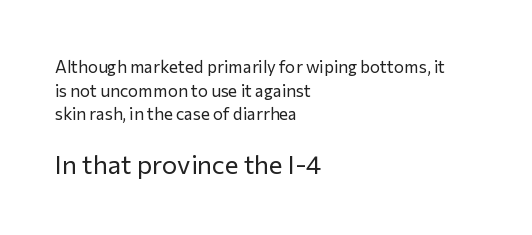
Scale increases going downward across the two blocks. Where is the straight margin? On the left. Each new line begins a customary step beneath the previous one. Does the lettering tilt? It doesn't — this is upright. Caption: face not bold, strokes unweighted. Rule under the text: the space is simply empty.
